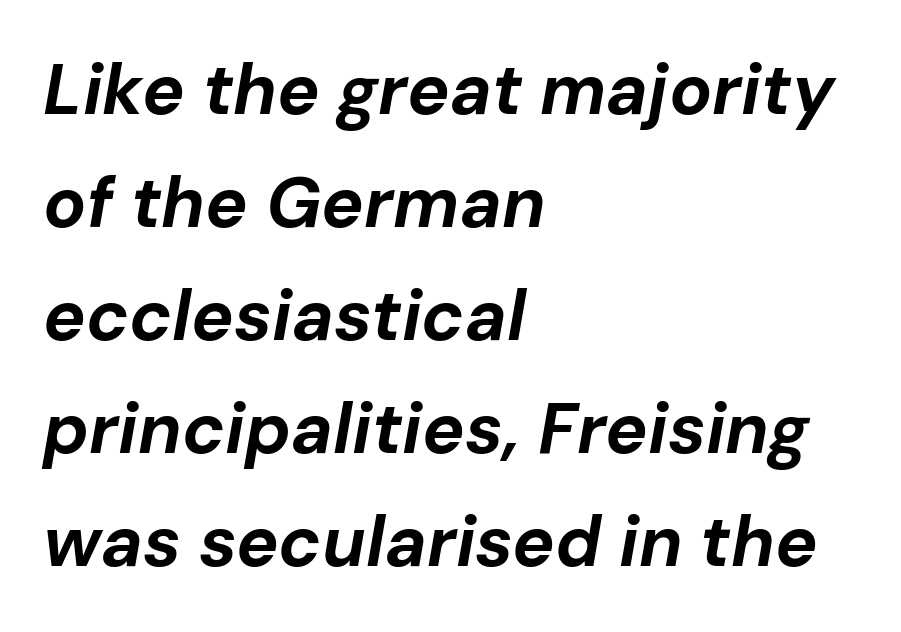
When letters slant like this, we call the style italic. Casual observation: everything's shoved over to the left. Leading: standard. No word sits above an underline.
